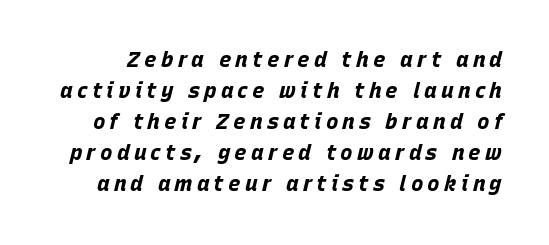
Q: Is the text bold? A: Yes.
Q: Is the text italic (slanted)? A: Yes, it leans right by about 15 degrees.
Q: Is the text underlined? A: No.
Q: Is the spacing between letters normal or unusually wide? A: Unusually wide.
Q: Is the spacing between lines tight, normal or loose? A: Normal.
